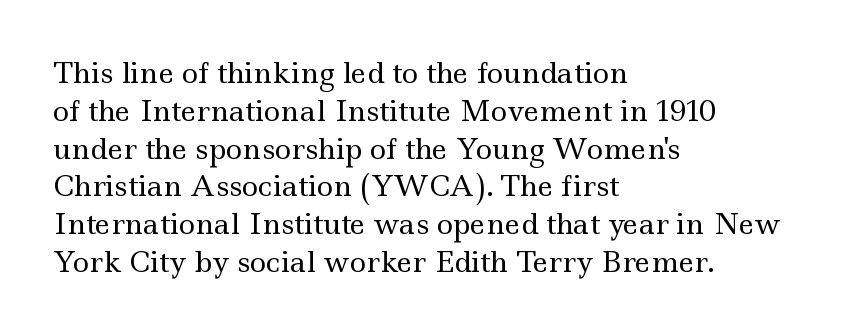
Is there much room between lines? A standard amount, neither cramped nor airy. No word sits above an underline. Layout note: lines flush left. Does extra space separate the letters? No, they use regular spacing. Summary of weight: not heavy and not bold.
